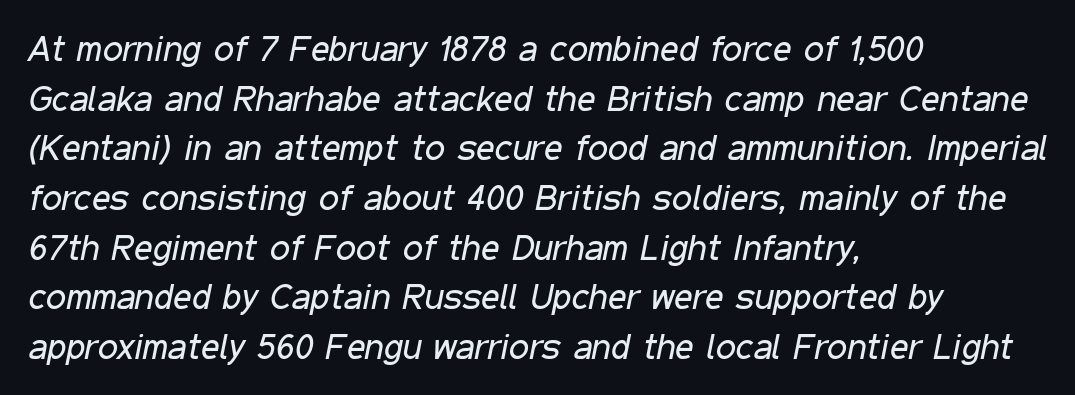
The image shows 36 px regular-weight, condensed type, italic (leaning right); set left-aligned, normal line spacing (1.38x), normal letter spacing, not underlined; low stroke contrast and a medium x-height.
